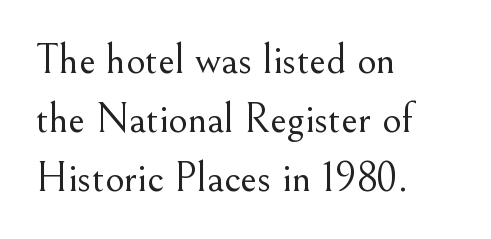
Q: Is the text bold? A: No.
Q: Is the text italic (slanted)? A: No, it is upright.
Q: Is the typeface a serif or a sans-serif typeface? A: Serif.
Q: Is the text underlined? A: No.
Q: How is the paragraph aligned? A: Left-aligned.
Q: Is the spacing between letters normal or unusually wide? A: Normal.
Q: Is the spacing between lines tight, normal or loose? A: Normal.
Q: Width (condensed, normal, or wide)? A: Normal.
Q: Stroke contrast? A: Medium.
Q: x-height? A: Small.
Q: Monospaced? A: No.
